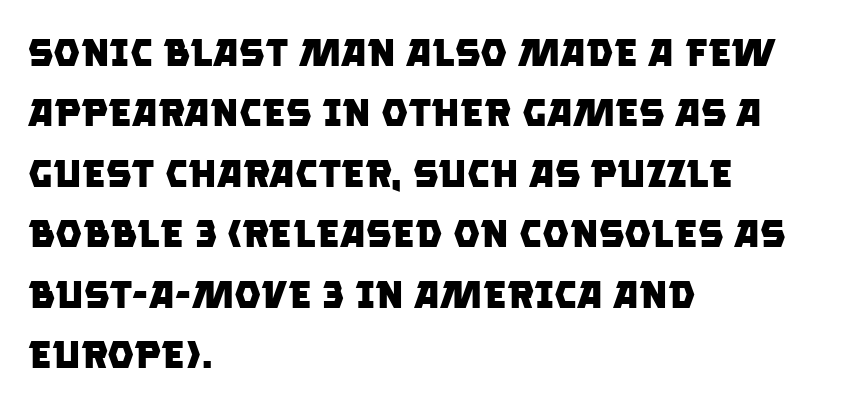
Compared with typical body copy, the letter spacing here is the same. This block has exactly the height ordinary leading produces. Has an underline been added? It has not. Character widths vary here, with narrow letters taking less room than wide ones. Does the copy run flush right? No — it runs flush left.
